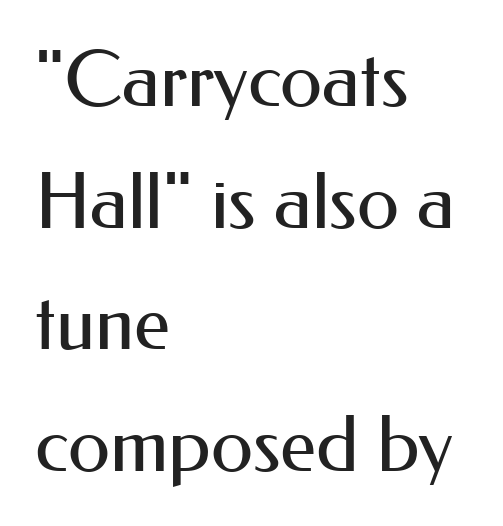
{"serif": "no", "italic": "no", "bold": "no", "weight": "regular", "width": "normal", "stroke_contrast": "medium", "x_height": "small", "monospaced": "no", "underline": "no", "align": "left", "line_spacing": "normal", "line_spacing_ratio": 1.58, "letter_spacing": "normal", "letter_spacing_em": 0.0, "glyph_px": 77}
